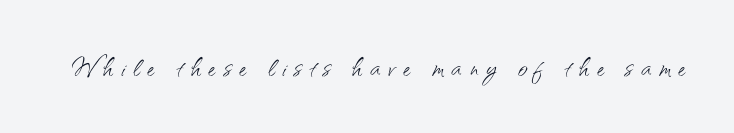
{"serif": "no", "bold": "no", "weight": "light", "width": "normal", "stroke_contrast": "medium", "x_height": "small", "monospaced": "no", "underline": "no", "letter_spacing": "wide", "letter_spacing_em": 0.24, "glyph_px": 33}
